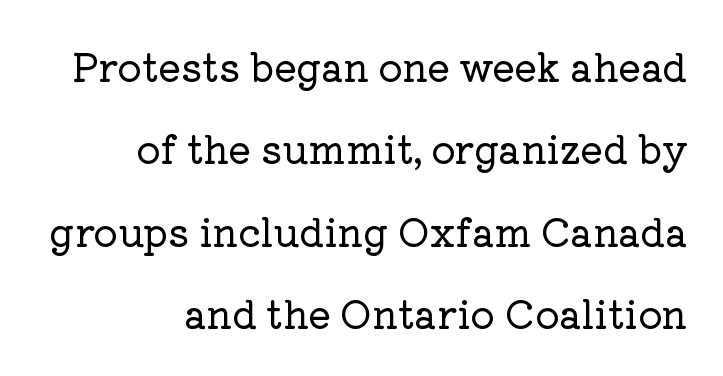
The face used here is seriffed, in the tradition of book romans. Words float on clear page, feet unadorned. Between one letter and the next there's only the usual sliver of space. Vertical spacing — loose.
